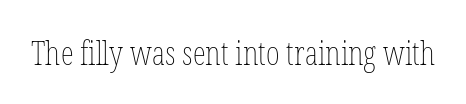
Is this a fixed-width face? No — the glyphs have proportional, varying widths. Upright lettering throughout. Is the type heavy? It reads as light-to-regular instead. Letter spacing: default. The space directly below the letters is spotless.
